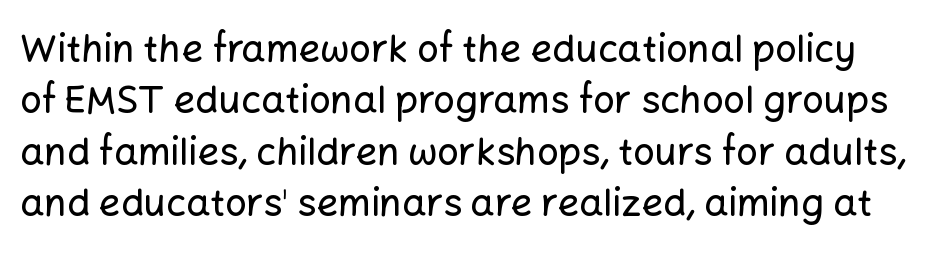
Vertical strokes here are truly vertical. These lines sit exactly where default settings would place them. Check under the words: just untouched page. Students, note that the glyphs here touch the page at normal intervals. A typesetter would call this proportional, since set widths differ per character.
